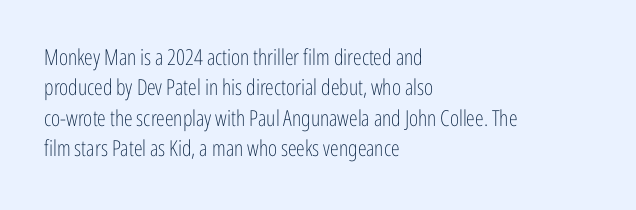
{"italic": "no", "bold": "no", "underline": "no", "align": "left", "line_spacing": "normal", "line_spacing_ratio": 1.38, "letter_spacing": "normal", "letter_spacing_em": 0.0, "glyph_px": 22}
